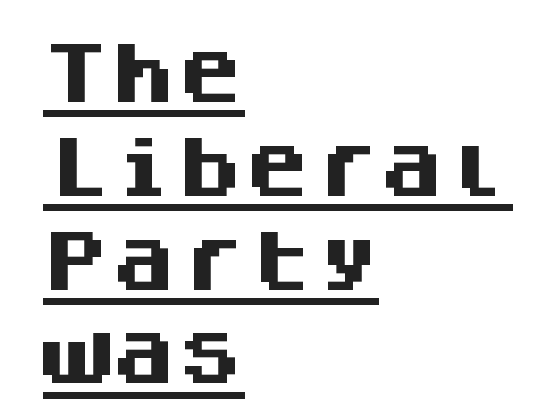
The image shows 67 px heavy sans-serif type, upright, monospaced; set left-aligned, normal line spacing (1.4x), normal letter spacing, underlined; medium stroke contrast and a large x-height.
